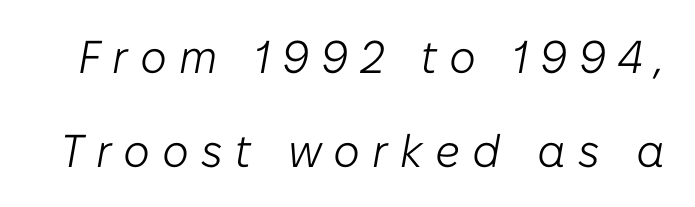
Is the type slanted? Yes — the strokes lean at a clear angle. Proportional: the letters do not fall into vertical columns. The characters are drawn with everyday or finer stroke widths. Check under the words: just untouched page. Whoever set this chose breathing room over compactness in the vertical rhythm.
